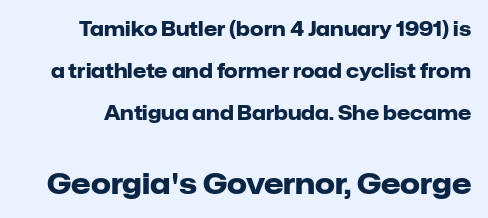
{"serif": "no", "italic": "no", "bold": "yes", "weight": "heavy", "width": "normal", "stroke_contrast": "low", "x_height": "medium", "monospaced": "no", "underline": "no", "line_spacing": "loose", "line_spacing_ratio": 2.22, "letter_spacing": "normal", "letter_spacing_em": 0.0, "larger_block": "second", "size_ratio": 1.47, "glyph_px": 28}
